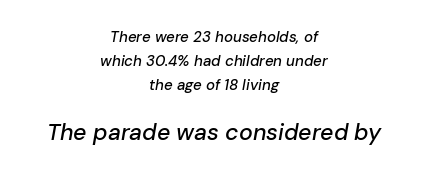
{"italic": "yes", "lean": "right", "slant_degrees": 10, "underline": "no", "align": "center", "line_spacing": "normal", "line_spacing_ratio": 1.59, "letter_spacing": "normal", "letter_spacing_em": 0.0, "larger_block": "second", "size_ratio": 1.53, "glyph_px": 23}
